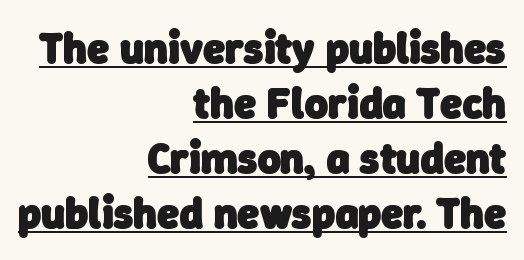
Every row of glyphs terminates at an identical x-position on the right. To sum up the face: it is a sans, with no serifs. The rendering uses a moderate line-height, typical for paragraphs. Strokes here are thick enough to call this a true bold.
